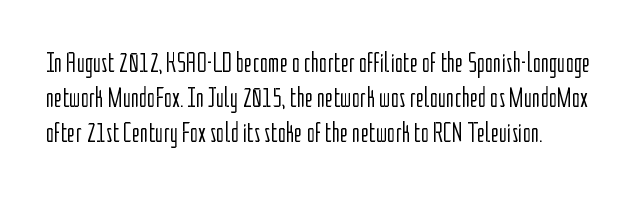
Is this a sans? Yes — the strokes have no serifs. The lines are quadded left. Any mark beneath the type? The region is blank. Weight: not bold — regular or lighter. The rendering uses a moderate line-height, typical for paragraphs.
